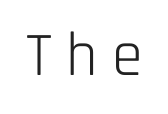
The image shows 62 px light, condensed sans-serif type, upright; set unusually wide letter spacing (+0.23 em), not underlined; low stroke contrast and a large x-height.
